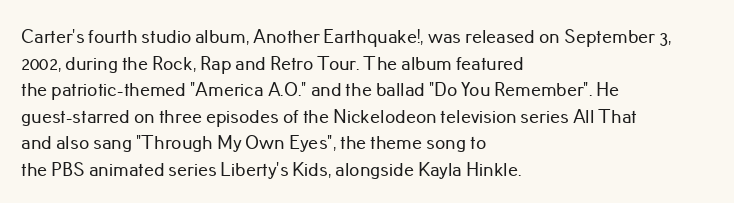
{"italic": "no", "underline": "no", "align": "left", "line_spacing": "normal", "line_spacing_ratio": 1.33, "letter_spacing": "normal", "letter_spacing_em": 0.0, "glyph_px": 20}
